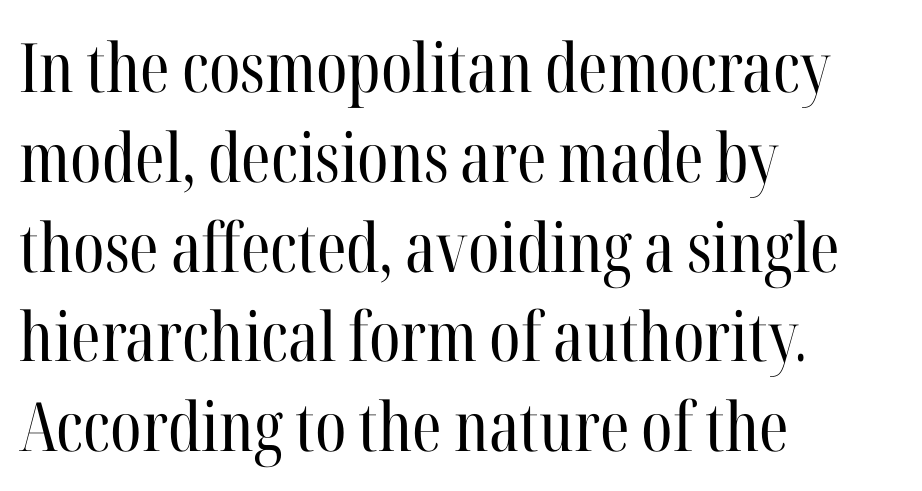
The image shows 68 px regular-weight, condensed serif type, upright; set left-aligned, normal line spacing (1.32x), normal letter spacing, not underlined; high stroke contrast and a medium x-height.
